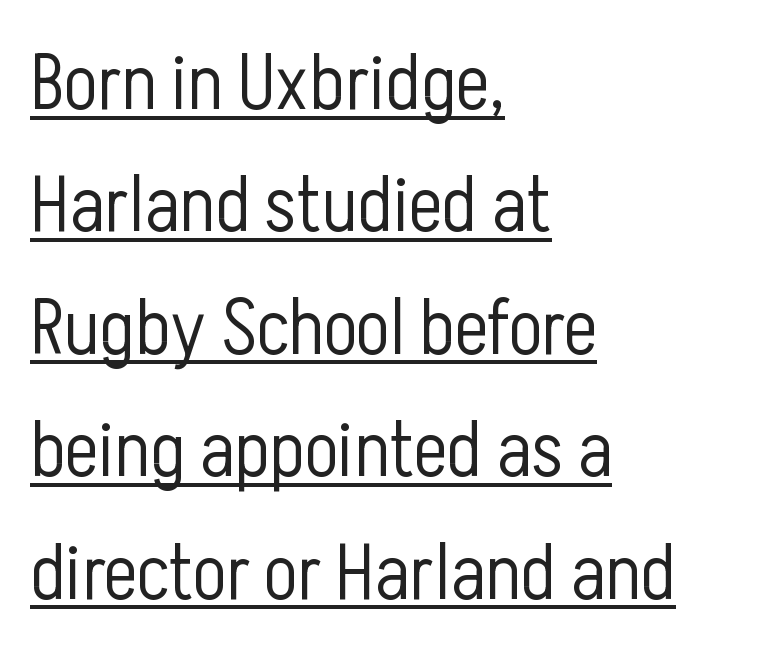
The image shows 79 px light, condensed sans-serif type, upright; set left-aligned, normal line spacing (1.55x), normal letter spacing, underlined; low stroke contrast and a medium x-height.
